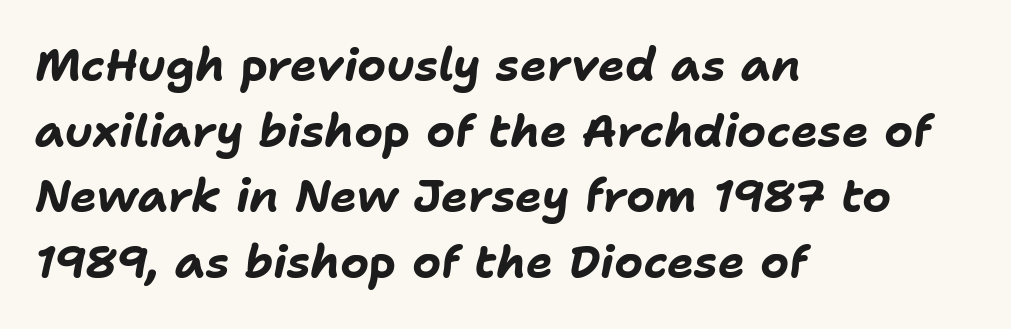
The image shows 45 px bold type, italic (leaning right); set left-aligned, normal line spacing (1.46x), normal letter spacing, not underlined; low stroke contrast and a medium x-height.
